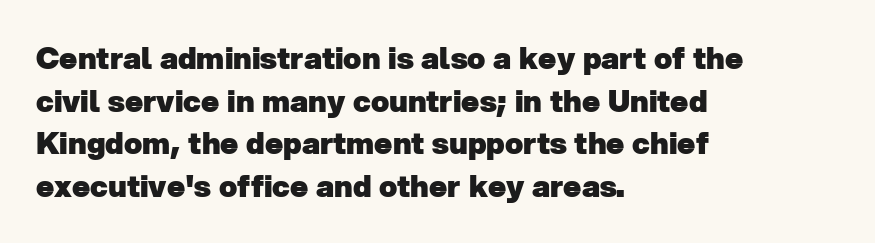
The image shows 30 px heavy sans-serif type; set left-aligned, normal line spacing (1.42x), normal letter spacing, not underlined; low stroke contrast and a medium x-height.
